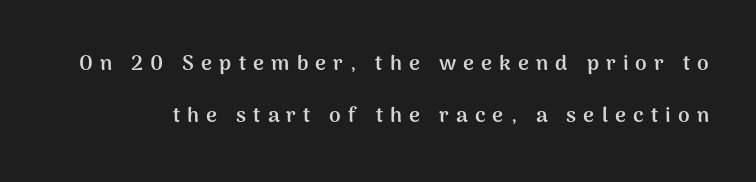
{"italic": "no", "bold": "yes", "underline": "no", "line_spacing": "loose", "line_spacing_ratio": 2.49, "letter_spacing": "wide", "letter_spacing_em": 0.34, "glyph_px": 21}
